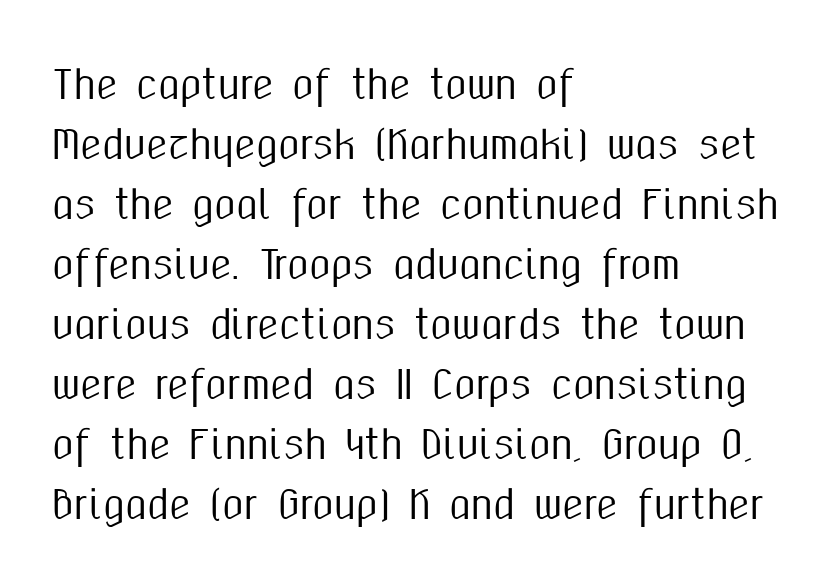
These lines are rendered in a variable-pitch font. In terms of leading, this rendering sits right in the middle. The letterforms sit shoulder to shoulder at normal distance. The zone under the glyphs is completely vacant.
